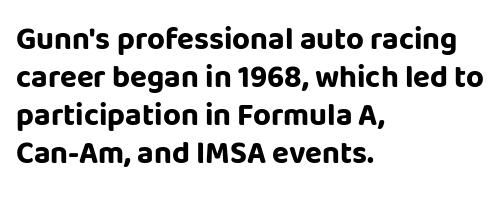
{"serif": "no", "italic": "no", "bold": "yes", "weight": "bold", "width": "normal", "stroke_contrast": "low", "x_height": "large", "monospaced": "no", "underline": "no", "align": "left", "line_spacing_ratio": 1.23, "letter_spacing": "normal", "letter_spacing_em": 0.0, "glyph_px": 31}
